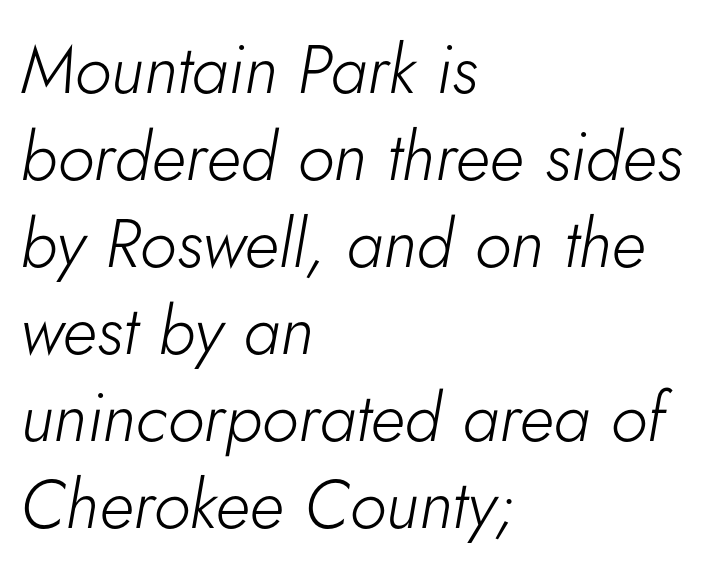
The image shows 68 px light type, italic (leaning right); set left-aligned, normal line spacing (1.28x), normal letter spacing, not underlined; low stroke contrast and a small x-height.
